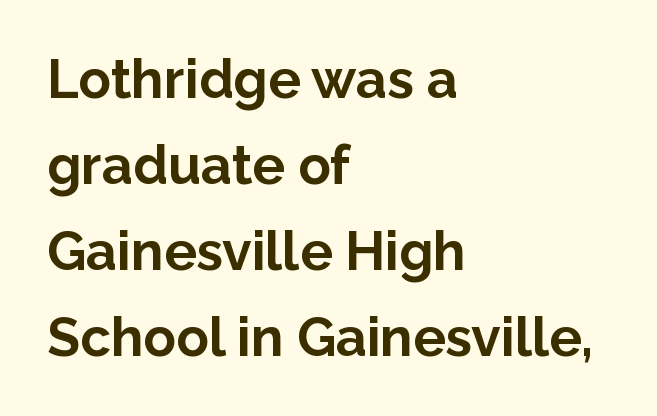
The image shows 54 px bold sans-serif type, upright; set left-aligned, normal line spacing (1.59x), normal letter spacing, not underlined; low stroke contrast and a medium x-height.
